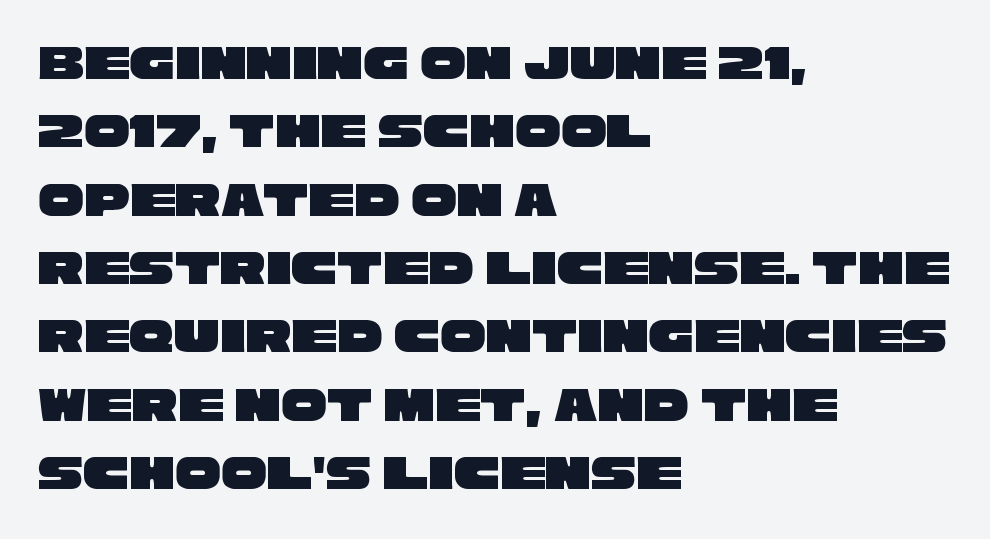
The image shows 51 px wide sans-serif type; set left-aligned, normal line spacing (1.34x), normal letter spacing, not underlined; low stroke contrast and a large x-height.
